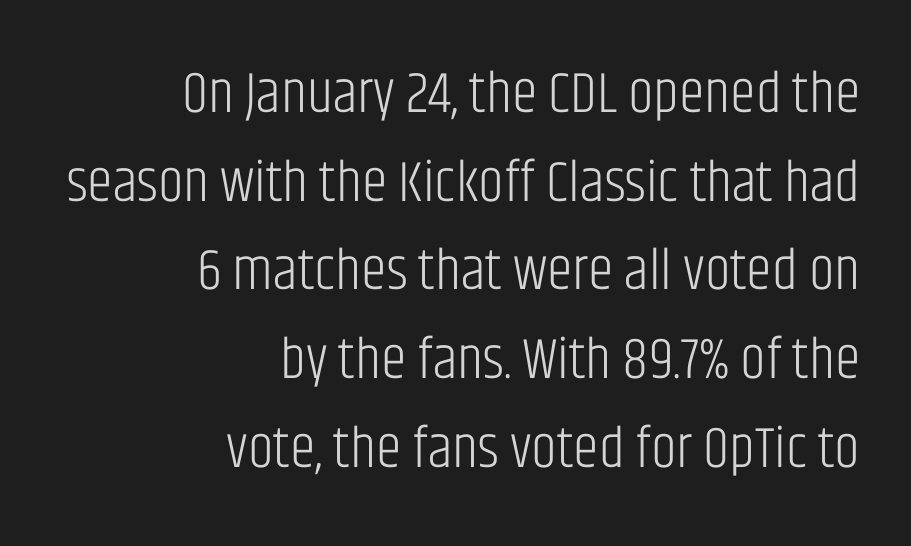
Q: Is the text bold? A: No.
Q: Is the text italic (slanted)? A: No, it is upright.
Q: Is the typeface a serif or a sans-serif typeface? A: Sans-serif.
Q: Is the text underlined? A: No.
Q: How is the paragraph aligned? A: Right-aligned.
Q: Is the spacing between letters normal or unusually wide? A: Normal.
Q: Is the spacing between lines tight, normal or loose? A: Normal.
Q: Width (condensed, normal, or wide)? A: Condensed.
Q: Stroke contrast? A: Low.
Q: x-height? A: Large.
Q: Monospaced? A: No.
